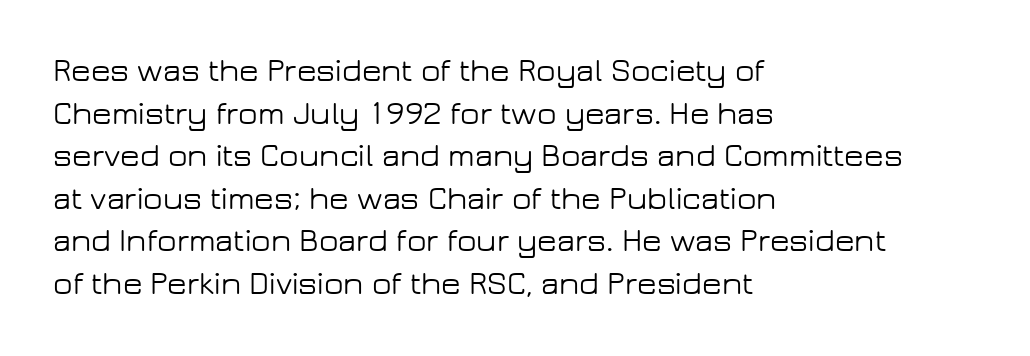
The glyphs are unaccompanied by any horizontal stroke below them. Short and long lines alike share a common starting point at left. A typesetter would call this zero additional tracking. Examine the stroke ends and you'll find no serifs. A roman cut, with each character standing at attention.
